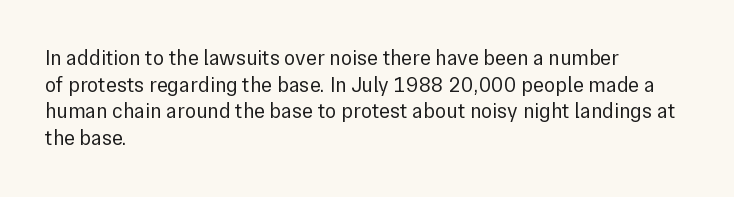
{"italic": "no", "bold": "no", "underline": "no", "align": "left", "line_spacing": "normal", "line_spacing_ratio": 1.27, "letter_spacing": "normal", "letter_spacing_em": 0.0, "glyph_px": 21}
